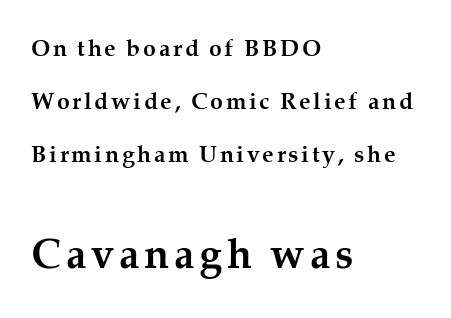
The image shows 41 px semibold serif type, upright; set left-aligned, loose line spacing (2.31x), not underlined; the second (bottom) block is 1.78x larger; medium stroke contrast and a medium x-height.
